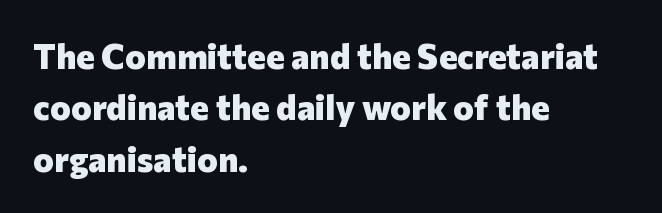
{"serif": "no", "italic": "no", "bold": "yes", "weight": "heavy", "width": "normal", "stroke_contrast": "low", "x_height": "medium", "monospaced": "no", "underline": "no", "align": "left", "line_spacing": "normal", "line_spacing_ratio": 1.47, "letter_spacing": "normal", "letter_spacing_em": 0.0, "glyph_px": 35}
